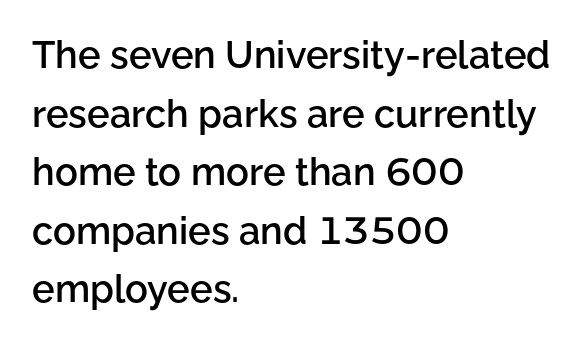
{"serif": "no", "italic": "no", "bold": "semi", "weight": "semibold", "width": "normal", "stroke_contrast": "low", "x_height": "medium", "monospaced": "no", "underline": "no", "align": "left", "line_spacing": "normal", "line_spacing_ratio": 1.54, "letter_spacing": "normal", "letter_spacing_em": 0.0, "glyph_px": 38}
